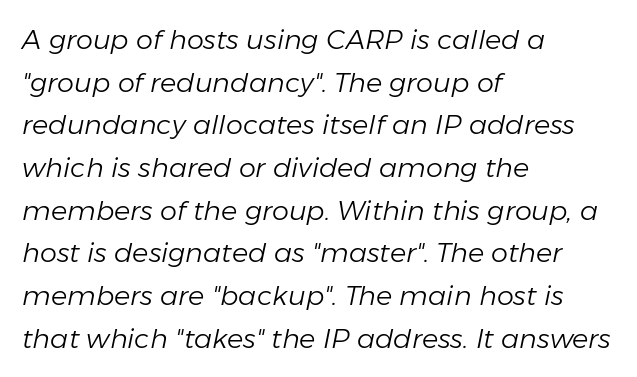
{"italic": "yes", "lean": "right", "slant_degrees": 11, "bold": "no", "underline": "no", "align": "left", "line_spacing": "normal", "line_spacing_ratio": 1.58, "letter_spacing": "normal", "letter_spacing_em": 0.0, "glyph_px": 27}
